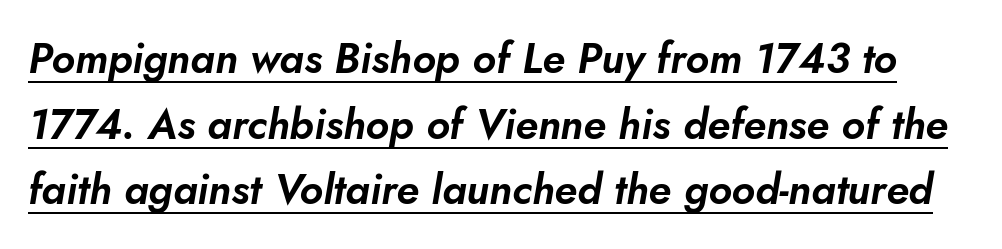
The line texture is even and compact thanks to regular tracking. Baseline-to-baseline distance is the conventional proportion of letter height. The face used here has a pronounced slope to its letters. This sample has the flowing, uneven cadence of proportional lettering.
